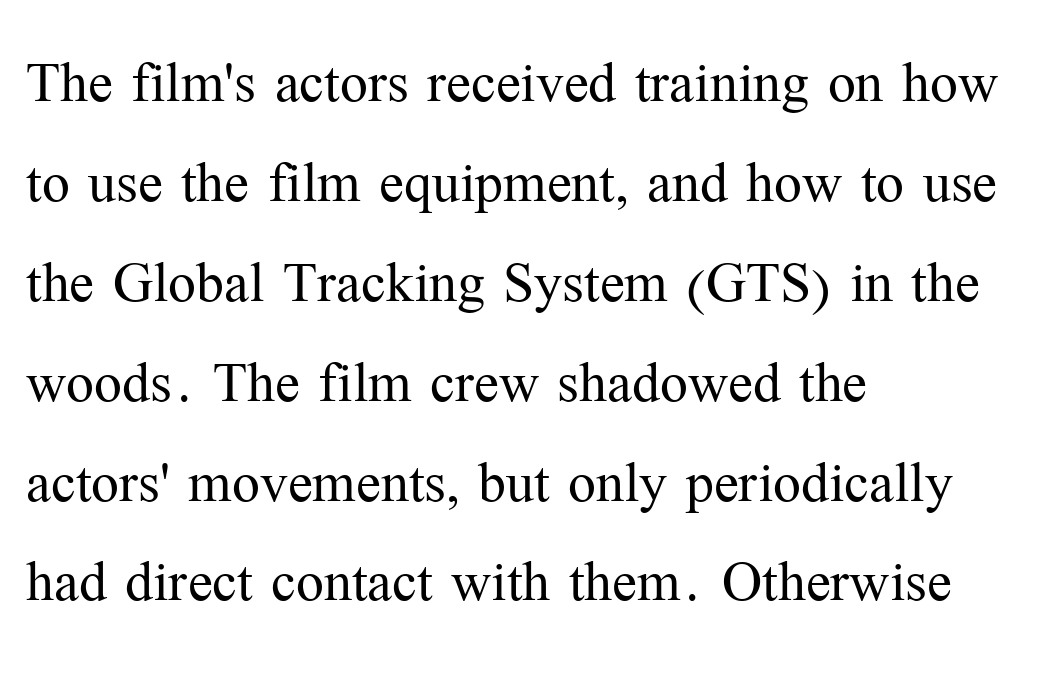
Q: Is the text bold? A: No.
Q: Is the text italic (slanted)? A: No, it is upright.
Q: Is the typeface a serif or a sans-serif typeface? A: Serif.
Q: Is the text underlined? A: No.
Q: How is the paragraph aligned? A: Left-aligned.
Q: Is the spacing between letters normal or unusually wide? A: Normal.
Q: Is the spacing between lines tight, normal or loose? A: Normal.
Q: Width (condensed, normal, or wide)? A: Normal.
Q: Stroke contrast? A: Medium.
Q: x-height? A: Medium.
Q: Monospaced? A: No.
